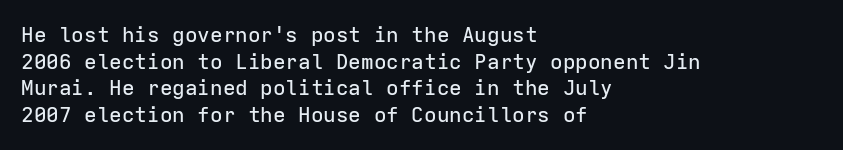
The image shows 21 px text type, upright; set left-aligned, normal line spacing (1.27x), normal letter spacing, not underlined.
